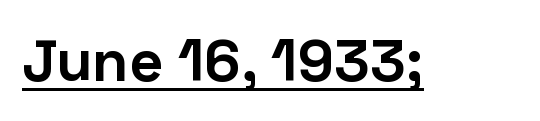
A typographer would call this underscored text. The face used here is rendered with its standard letterfit. The font's upright variant was chosen for this text. Students, this is bold: see how much ink each stroke carries. Is this a sans? Yes — the strokes have no serifs.
